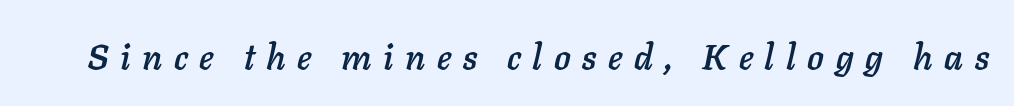
{"italic": "yes", "lean": "right", "slant_degrees": 11, "width": "normal", "stroke_contrast": "low", "x_height": "medium", "monospaced": "no", "underline": "no", "letter_spacing": "wide", "letter_spacing_em": 0.33, "glyph_px": 35}
